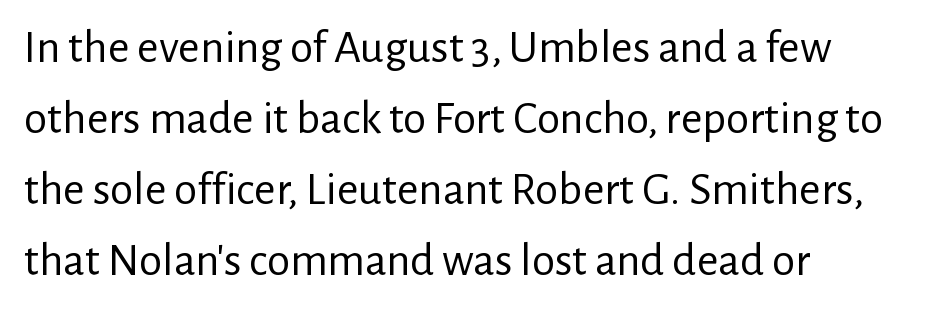
Words appear dense and cohesive because spacing is normal. Does the copy run flush right? No — it runs flush left. You can tell it's not italic because the verticals are truly vertical. These lines are rendered in a variable-pitch font. Observe the absence of serifs on each vertical stroke in this sample.
